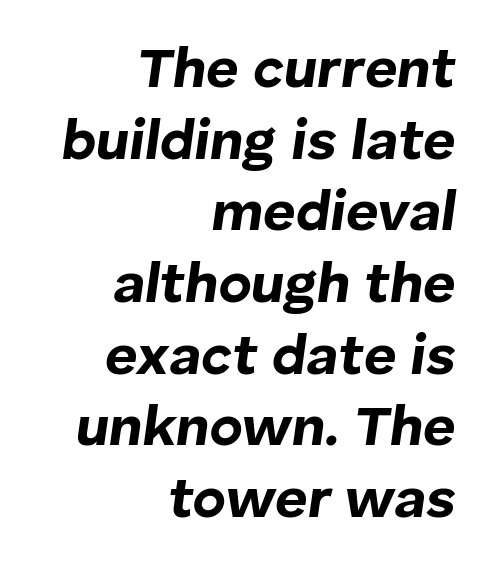
The horizontal fit of the characters is conventional and even. Underline: absent. Line spacing here is normal. Every character sits at an angle, as italics do. The face used here is proportionally spaced, like ordinary book or web type. The paragraph has a hard right edge and a soft left edge.
